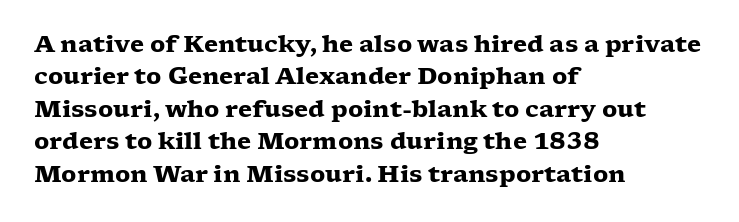
{"italic": "no", "bold": "yes", "underline": "no", "align": "left", "line_spacing": "normal", "line_spacing_ratio": 1.41, "letter_spacing": "normal", "letter_spacing_em": 0.0, "glyph_px": 23}
